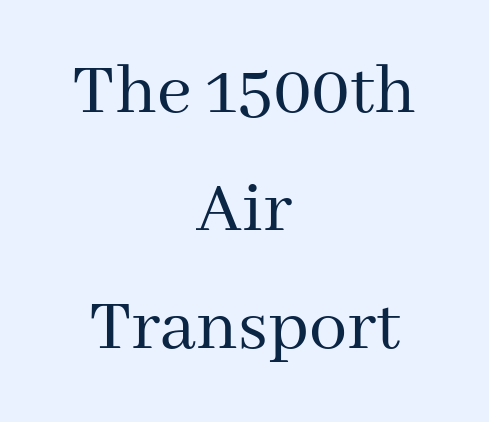
The designer left line spacing at the default. No extra ink here — the face is not bold. Horizontally, the lines are justified to the midpoint only. Inter-character spacing is left at the font's built-in metrics. This sample uses a serif face.
